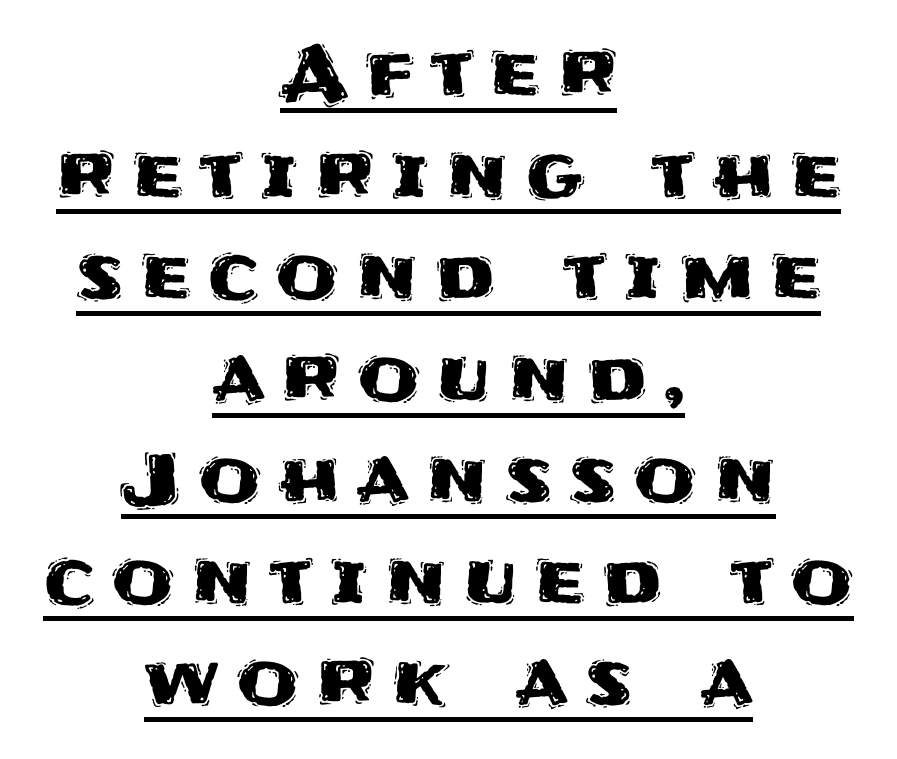
The image shows 71 px sans-serif type, upright; set centered, normal line spacing (1.43x), unusually wide letter spacing (+0.24 em), underlined; medium stroke contrast and a large x-height.
